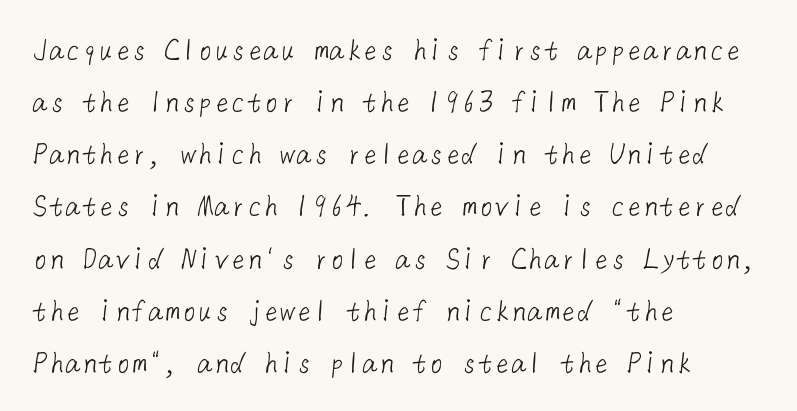
{"serif": "no", "bold": "no", "weight": "light", "width": "normal", "stroke_contrast": "low", "x_height": "medium", "underline": "no", "align": "left", "line_spacing": "normal", "line_spacing_ratio": 1.58, "letter_spacing": "normal", "letter_spacing_em": 0.0, "glyph_px": 33}
